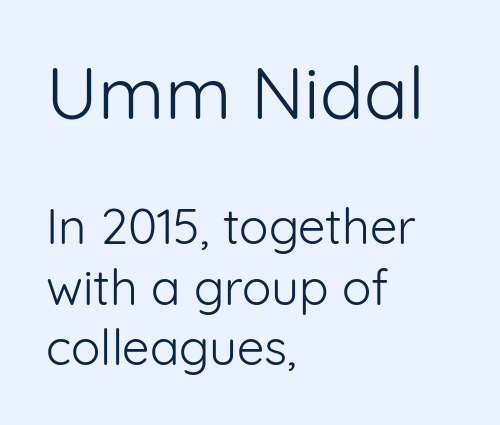
Serif or sans? Sans — the stroke terminals are bare. Size hierarchy here favors the leading block over the trailing one. In CSS terms this would be text-align: left. Characters follow at the spacing the type designer built in. Unbolded letterforms with no extra heft.
